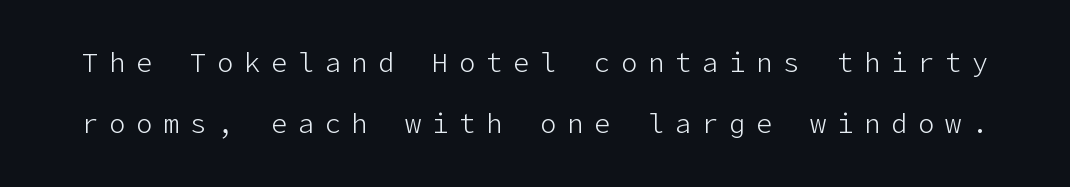
{"italic": "no", "bold": "no", "underline": "no", "line_spacing": "loose", "line_spacing_ratio": 2.26, "letter_spacing": "wide", "letter_spacing_em": 0.4, "glyph_px": 27}
